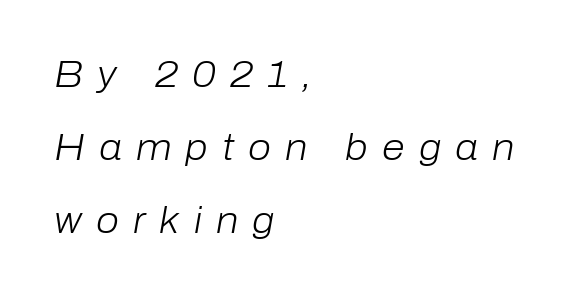
The image shows 37 px light type, italic (leaning right); set left-aligned, loose line spacing (1.97x), unusually wide letter spacing (+0.38 em), not underlined; low stroke contrast and a medium x-height.
